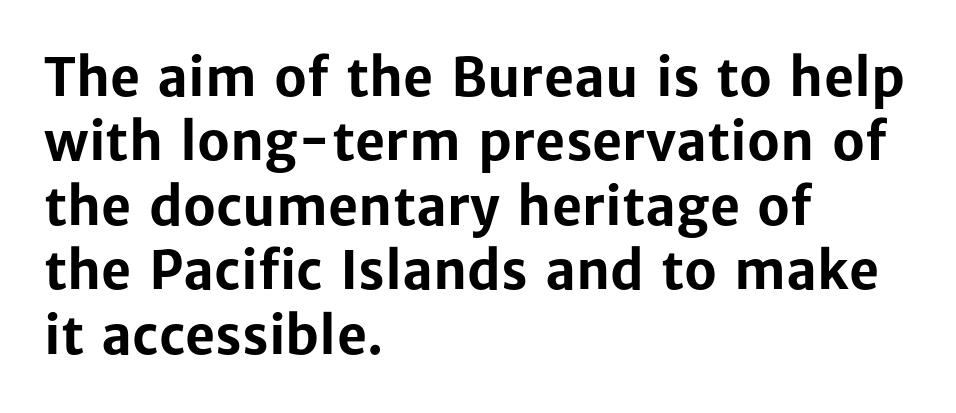
Character widths vary here, with narrow letters taking less room than wide ones. Does the type have serifs? No, each stem ends abruptly. Descenders hang freely into open space. Pretty heavy lettering here — definitely bold. This rendering uses left alignment, leaving the right contour irregular. What stands out about the letter spacing? Nothing — it is the standard amount.
